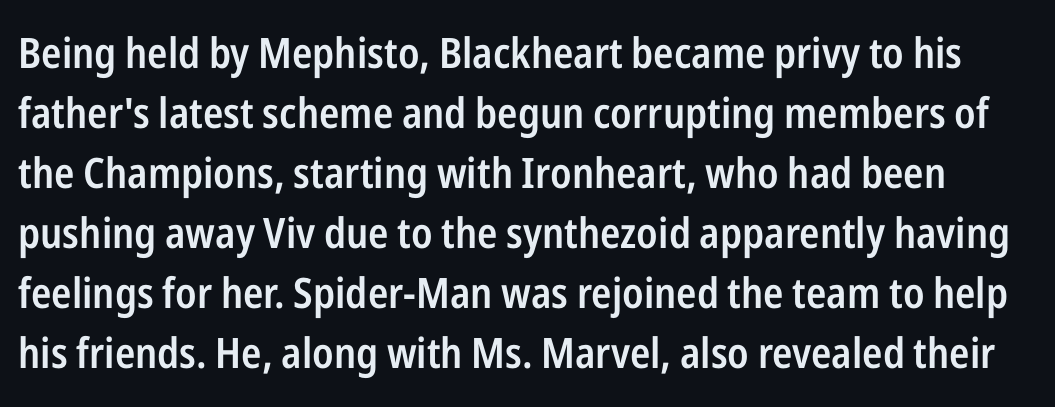
The image shows 42 px semibold, condensed sans-serif type, upright; set normal line spacing (1.43x), normal letter spacing, not underlined; low stroke contrast and a medium x-height.
